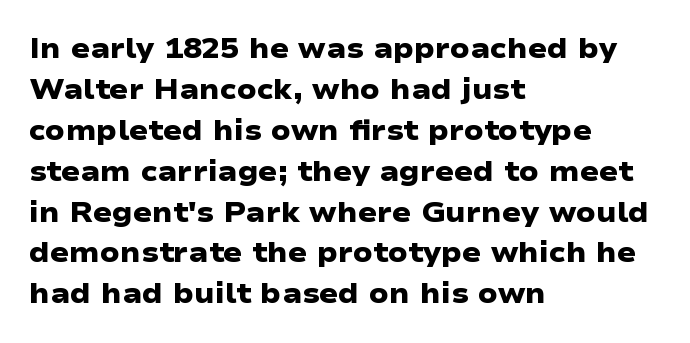
Heavy, bold letterforms. Layout note: lines flush left. Rule under the text: the space is simply empty. This sample has the flowing, uneven cadence of proportional lettering. The rendering keeps characters at their native spacing. The designer left line spacing at the default.
